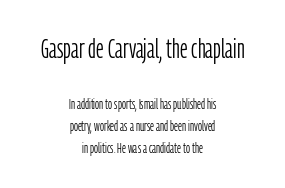
Q: Is the text bold? A: No.
Q: Is the text italic (slanted)? A: No, it is upright.
Q: Is the text underlined? A: No.
Q: How is the paragraph aligned? A: Centered.
Q: Is the spacing between letters normal or unusually wide? A: Normal.
Q: Is the spacing between lines tight, normal or loose? A: Normal.
Q: Which block of text is set in a larger size, the first (top) or the second (bottom)? A: The first (top) one.
